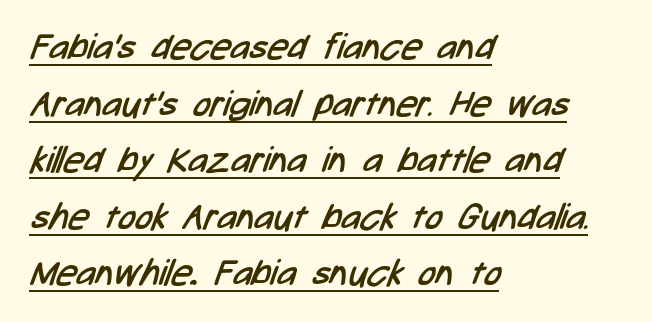
In terms of leading, this rendering sits right in the middle. A typesetter would call this zero additional tracking. The characters display no serif detailing; their extremities are plain. Alignment: flush left. Bold? No — there's no thickening of the strokes.
